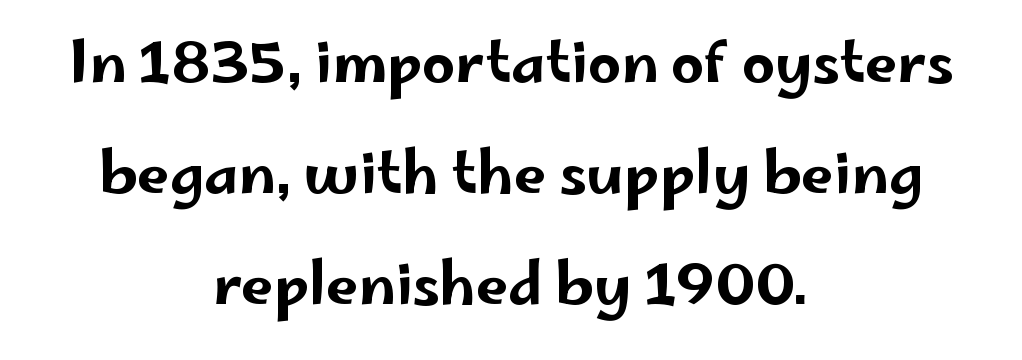
The image shows 58 px wide sans-serif type, upright; set centered, loose line spacing (1.91x), normal letter spacing, not underlined; low stroke contrast and a small x-height.
